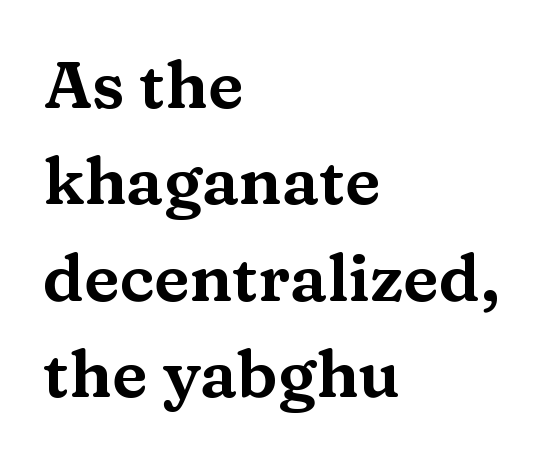
Q: Is the text italic (slanted)? A: No, it is upright.
Q: Is the typeface a serif or a sans-serif typeface? A: Serif.
Q: Is the text underlined? A: No.
Q: How is the paragraph aligned? A: Left-aligned.
Q: Is the spacing between letters normal or unusually wide? A: Normal.
Q: Is the spacing between lines tight, normal or loose? A: Normal.
Q: Width (condensed, normal, or wide)? A: Wide.
Q: Stroke contrast? A: Medium.
Q: x-height? A: Medium.
Q: Monospaced? A: No.
